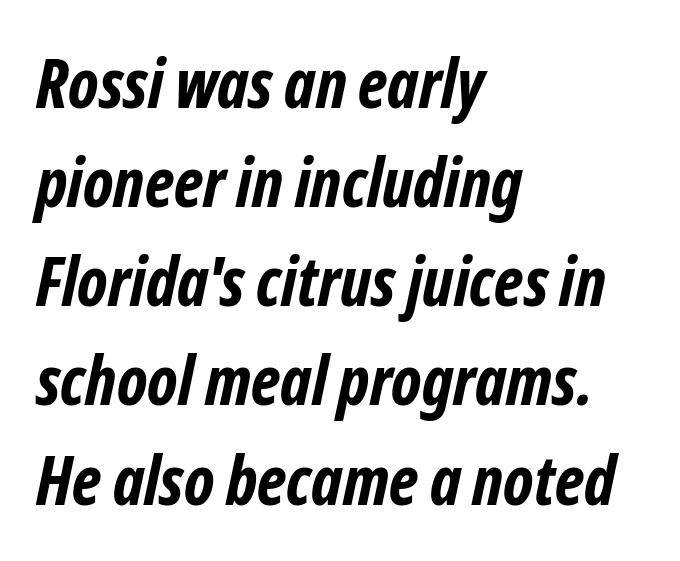
The image shows 67 px bold, condensed sans-serif type; set left-aligned, normal line spacing (1.48x), normal letter spacing, not underlined; low stroke contrast and a medium x-height.
